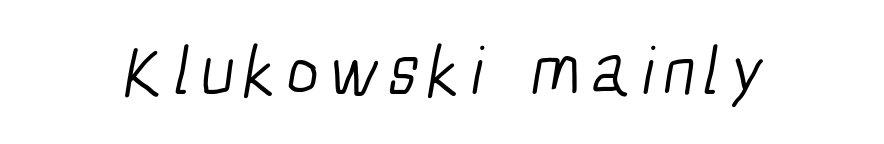
Check under the words: just untouched page. The letters look calm and open, with moderate or lighter stems. Unlike a traditional serif, this face leaves its strokes unadorned. Varying glyph widths throughout — classic text-font behaviour.
